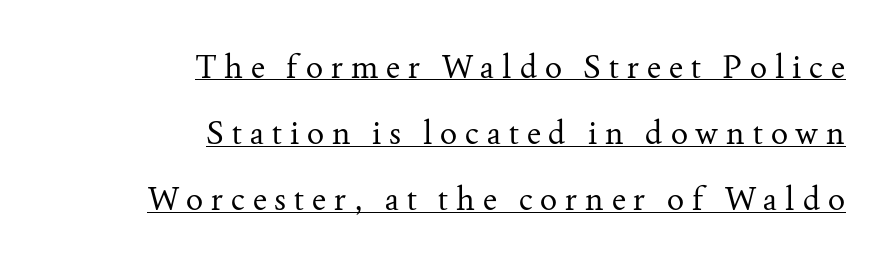
The image shows 32 px regular-weight serif type, upright; set right-aligned, loose line spacing (2.07x), unusually wide letter spacing (+0.25 em), underlined; medium stroke contrast and a small x-height.
